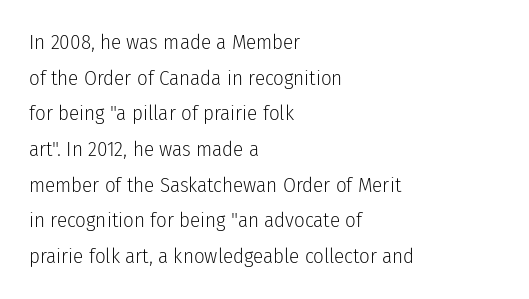
The image shows 21 px text type, upright; set left-aligned, normal line spacing (1.7x), normal letter spacing, not underlined.
